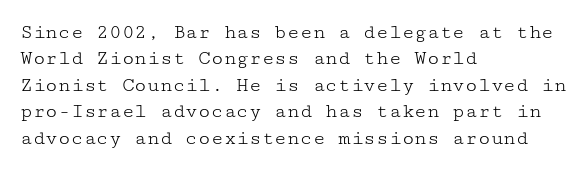
The image shows 21 px text type, upright; set left-aligned, normal line spacing (1.26x), normal letter spacing, not underlined.
